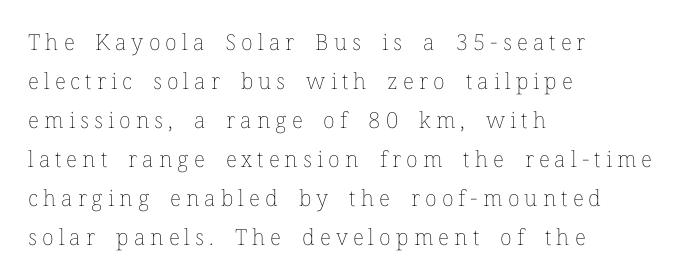
The image shows 22 px text type, upright; set left-aligned, line spacing 1.77x, unusually wide letter spacing (+0.23 em), not underlined.
